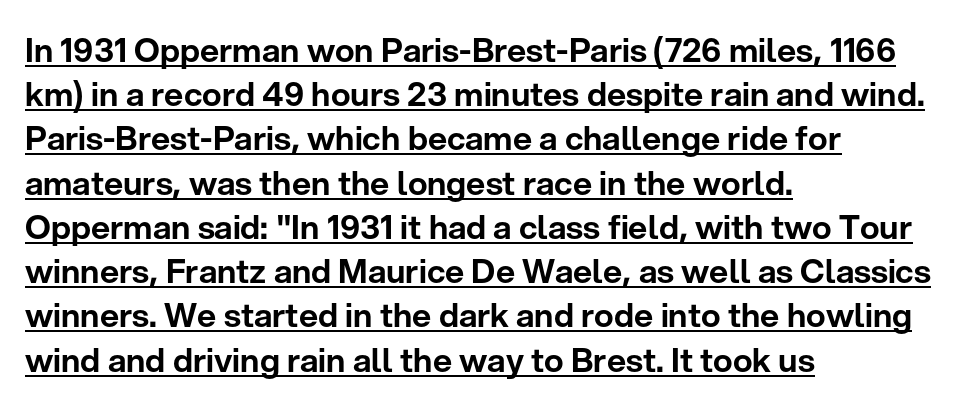
The typeface chosen for these lines omits serifs. Every word sits above its own underline. Nothing unusual about the tracking: characters are spaced as the font intends. Quick note: interline space is typical.
